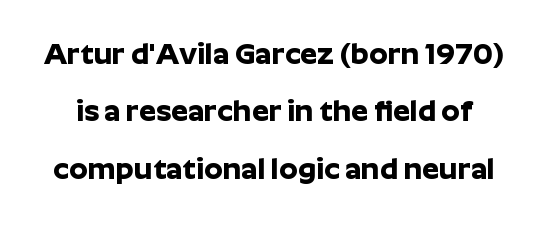
Q: Is the text bold? A: Yes.
Q: Is the text italic (slanted)? A: No, it is upright.
Q: Is the typeface a serif or a sans-serif typeface? A: Sans-serif.
Q: Is the text underlined? A: No.
Q: Is the spacing between letters normal or unusually wide? A: Normal.
Q: Is the spacing between lines tight, normal or loose? A: Loose.
Q: Width (condensed, normal, or wide)? A: Normal.
Q: Stroke contrast? A: Low.
Q: x-height? A: Medium.
Q: Monospaced? A: No.
